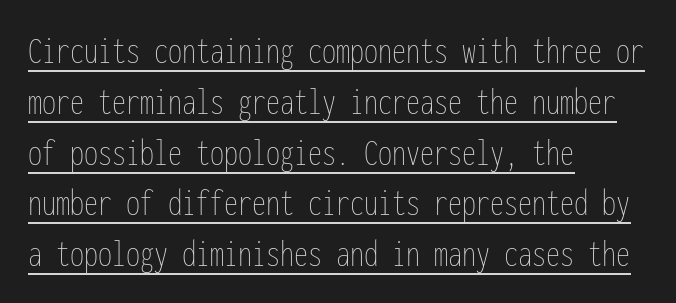
Inter-character spacing is left at the font's built-in metrics. Typeset ragged right — the left edge is the straight one. Vertical stems look standard width or narrower in stroke. Reading down the column, the eye jumps a familiar distance to each next line.
